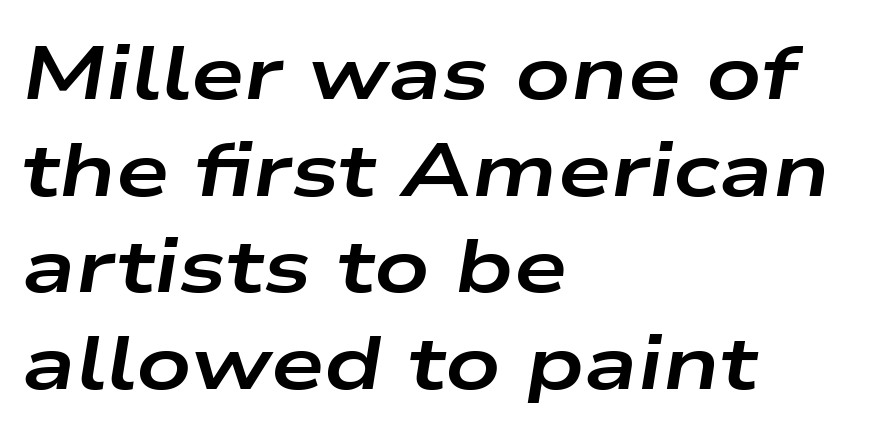
Each letter keeps its own natural width here, so spacing adapts to shape. The strip under each line holds only bare page. A typesetter would call this leading conventional body-copy spacing. This rendering uses left alignment, leaving the right contour irregular. This is heavy type, rendered in bold. Students, note that the glyphs here touch the page at normal intervals.
